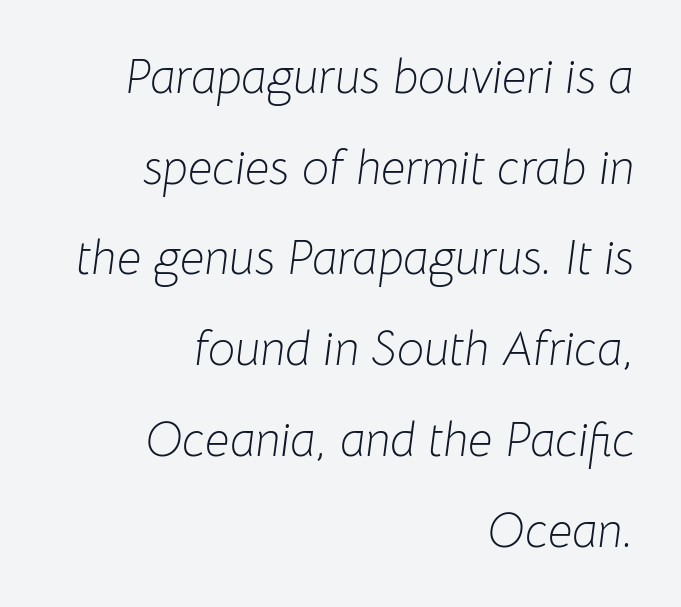
Q: Is the text bold? A: No.
Q: Is the text italic (slanted)? A: Yes, it leans right by about 8 degrees.
Q: Is the text underlined? A: No.
Q: How is the paragraph aligned? A: Right-aligned.
Q: Is the spacing between letters normal or unusually wide? A: Normal.
Q: Width (condensed, normal, or wide)? A: Normal.
Q: Stroke contrast? A: Low.
Q: x-height? A: Medium.
Q: Monospaced? A: No.
